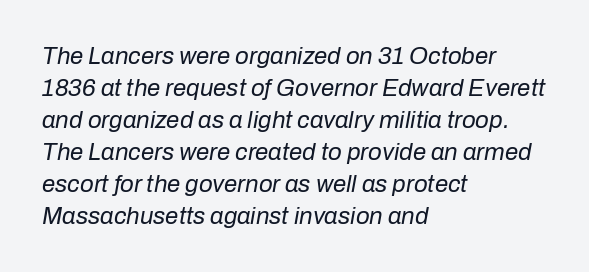
The image shows 24 px text type, italic (leaning right); set left-aligned, normal line spacing (1.33x), normal letter spacing, not underlined.
